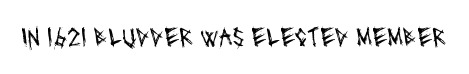
Q: Is the text bold? A: No.
Q: Is the text underlined? A: No.
Q: Is the spacing between letters normal or unusually wide? A: Normal.
